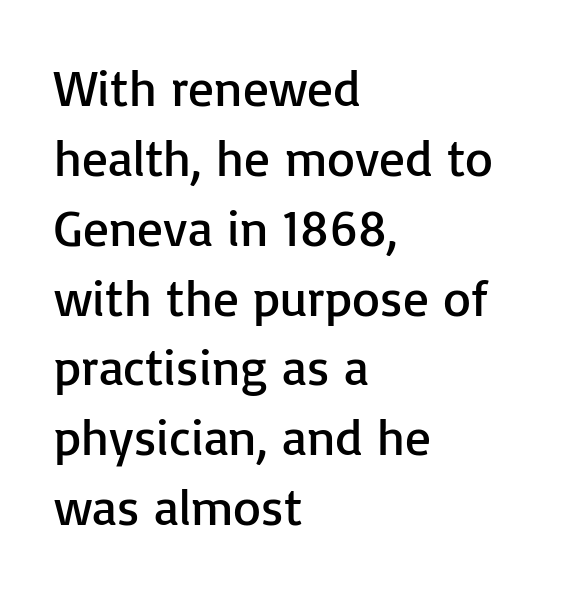
{"serif": "no", "italic": "no", "bold": "no", "weight": "regular", "width": "normal", "stroke_contrast": "low", "x_height": "medium", "monospaced": "no", "underline": "no", "align": "left", "line_spacing": "normal", "line_spacing_ratio": 1.37, "letter_spacing": "normal", "letter_spacing_em": 0.0, "glyph_px": 51}
